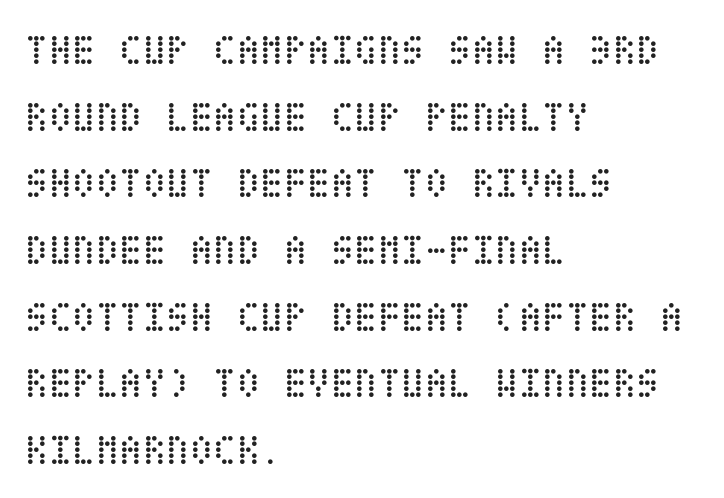
Words appear dense and cohesive because spacing is normal. Regular leading. If you drew a line through each stem, it would be perfectly vertical. On a weight scale, this lands at 450 or below.
